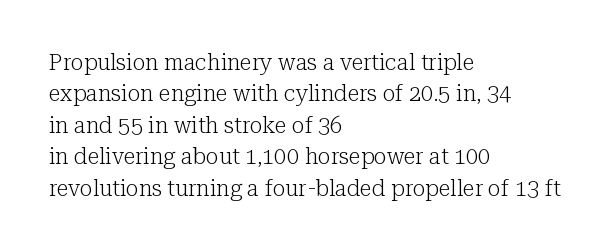
Q: Is the text bold? A: No.
Q: Is the text italic (slanted)? A: No, it is upright.
Q: Is the text underlined? A: No.
Q: How is the paragraph aligned? A: Left-aligned.
Q: Is the spacing between letters normal or unusually wide? A: Normal.
Q: Is the spacing between lines tight, normal or loose? A: Normal.
